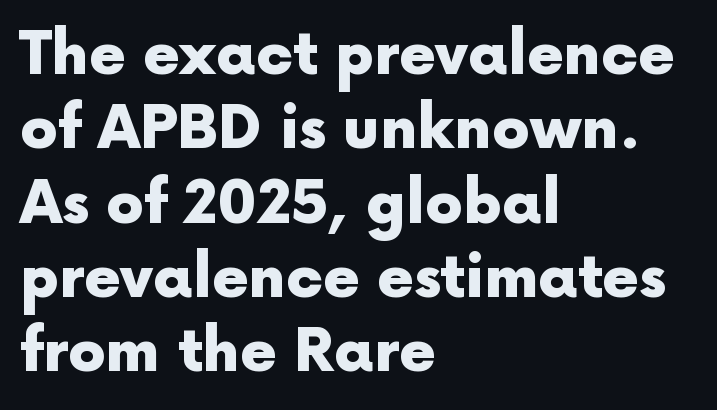
Q: Is the text bold? A: Yes.
Q: Is the text italic (slanted)? A: No, it is upright.
Q: Is the typeface a serif or a sans-serif typeface? A: Sans-serif.
Q: Is the text underlined? A: No.
Q: How is the paragraph aligned? A: Left-aligned.
Q: Is the spacing between letters normal or unusually wide? A: Normal.
Q: Is the spacing between lines tight, normal or loose? A: Normal.
Q: Width (condensed, normal, or wide)? A: Normal.
Q: x-height? A: Medium.
Q: Monospaced? A: No.
